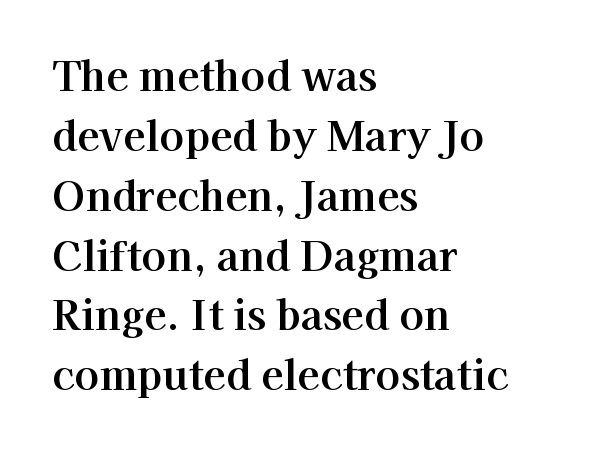
{"serif": "yes", "italic": "no", "width": "normal", "stroke_contrast": "high", "x_height": "medium", "monospaced": "no", "underline": "no", "align": "left", "line_spacing": "normal", "line_spacing_ratio": 1.46, "letter_spacing": "normal", "letter_spacing_em": 0.0, "glyph_px": 41}
